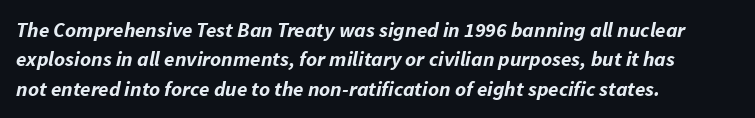
{"italic": "yes", "lean": "right", "slant_degrees": 11, "bold": "yes", "underline": "no", "align": "left", "line_spacing": "normal", "line_spacing_ratio": 1.4, "letter_spacing": "normal", "letter_spacing_em": 0.0, "glyph_px": 21}
